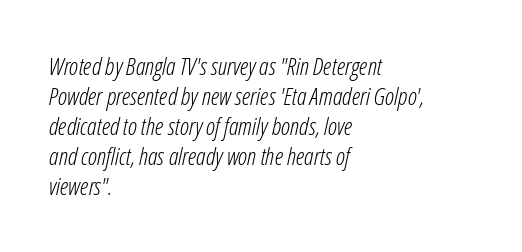
The image shows 24 px text type, italic (leaning right); set left-aligned, normal line spacing (1.25x), normal letter spacing, not underlined.
